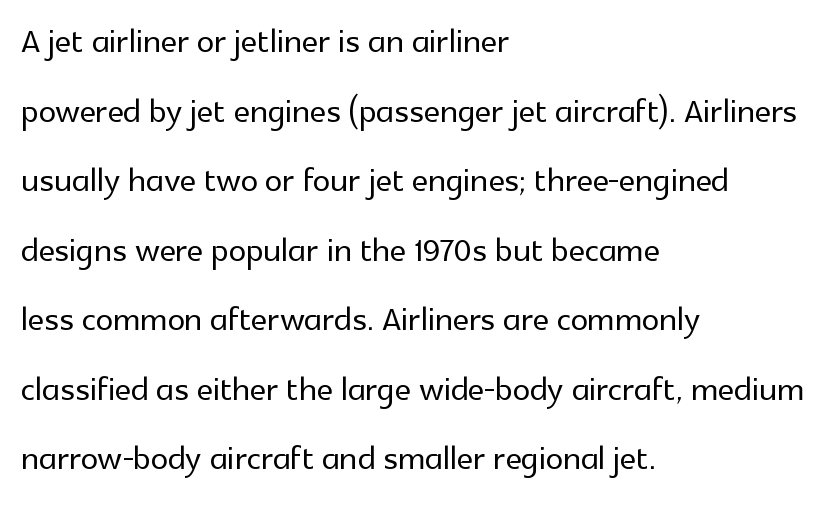
Q: Is the text italic (slanted)? A: No, it is upright.
Q: Is the typeface a serif or a sans-serif typeface? A: Sans-serif.
Q: Is the text underlined? A: No.
Q: How is the paragraph aligned? A: Left-aligned.
Q: Is the spacing between letters normal or unusually wide? A: Normal.
Q: Is the spacing between lines tight, normal or loose? A: Normal.
Q: Width (condensed, normal, or wide)? A: Normal.
Q: x-height? A: Medium.
Q: Monospaced? A: No.
